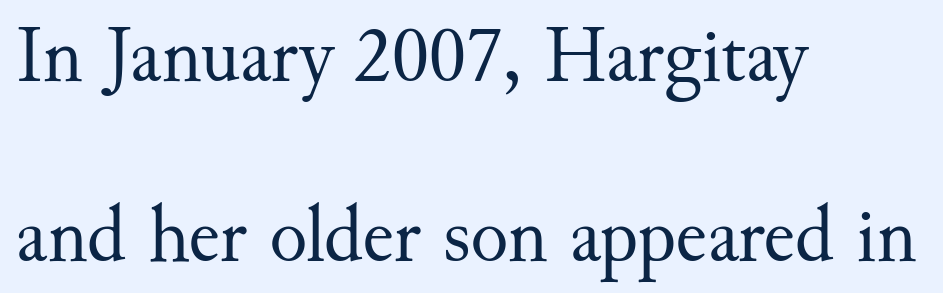
Q: Is the text bold? A: No.
Q: Is the text italic (slanted)? A: No, it is upright.
Q: Is the typeface a serif or a sans-serif typeface? A: Serif.
Q: Is the text underlined? A: No.
Q: How is the paragraph aligned? A: Left-aligned.
Q: Is the spacing between letters normal or unusually wide? A: Normal.
Q: Is the spacing between lines tight, normal or loose? A: Loose.
Q: Width (condensed, normal, or wide)? A: Normal.
Q: Stroke contrast? A: Medium.
Q: x-height? A: Small.
Q: Monospaced? A: No.
